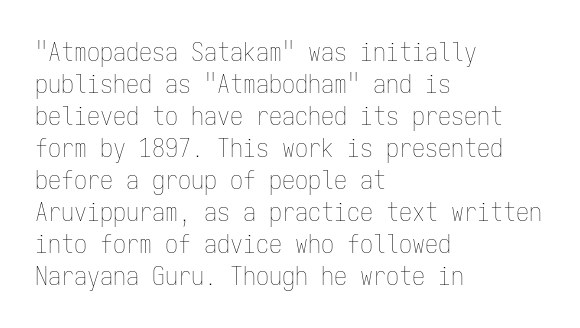
Q: Is the text bold? A: No.
Q: Is the text italic (slanted)? A: No, it is upright.
Q: Is the text underlined? A: No.
Q: How is the paragraph aligned? A: Left-aligned.
Q: Is the spacing between letters normal or unusually wide? A: Normal.
